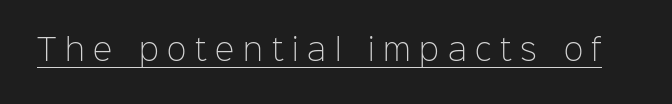
{"serif": "no", "italic": "no", "bold": "no", "weight": "light", "width": "normal", "stroke_contrast": "low", "x_height": "medium", "monospaced": "no", "underline": "yes", "letter_spacing": "wide", "letter_spacing_em": 0.3, "glyph_px": 29}
